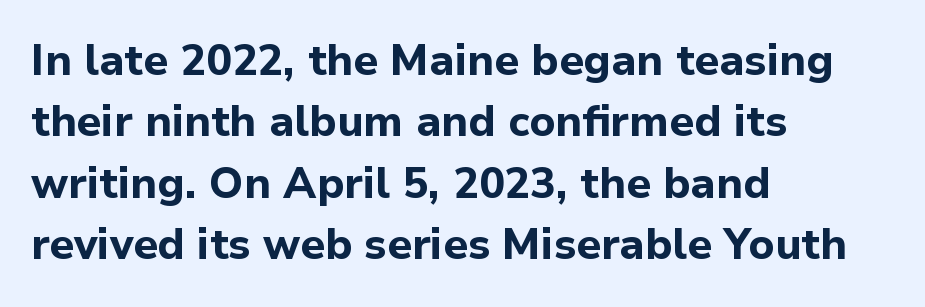
Q: Is the text bold? A: Yes.
Q: Is the text italic (slanted)? A: No, it is upright.
Q: Is the typeface a serif or a sans-serif typeface? A: Sans-serif.
Q: Is the text underlined? A: No.
Q: How is the paragraph aligned? A: Left-aligned.
Q: Is the spacing between letters normal or unusually wide? A: Normal.
Q: Is the spacing between lines tight, normal or loose? A: Normal.
Q: Width (condensed, normal, or wide)? A: Normal.
Q: Stroke contrast? A: Low.
Q: x-height? A: Medium.
Q: Monospaced? A: No.
